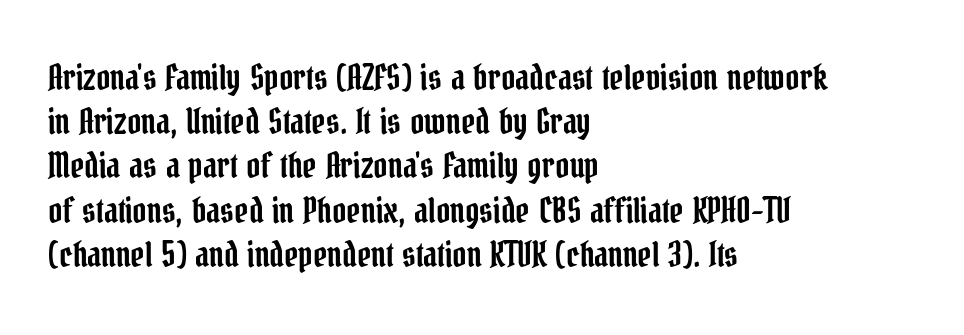
The image shows 34 px condensed serif type, upright; set left-aligned, normal line spacing (1.3x), normal letter spacing, not underlined; low stroke contrast and a medium x-height.
